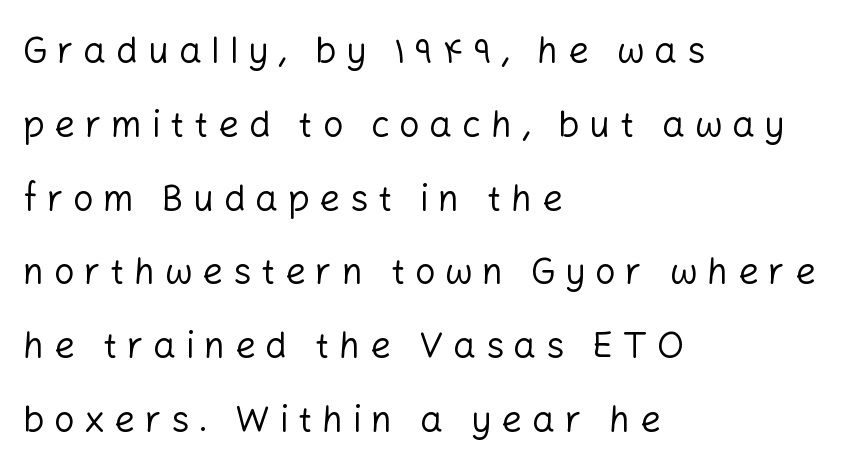
The words here are not underlined. In terms of leading, this rendering errs on the spacious side. Honestly, the letter spacing is so wide it's the main thing you notice. Vertical stems look standard width or narrower in stroke. The ragged edge is on the right, which tells us the setting is flush left.
